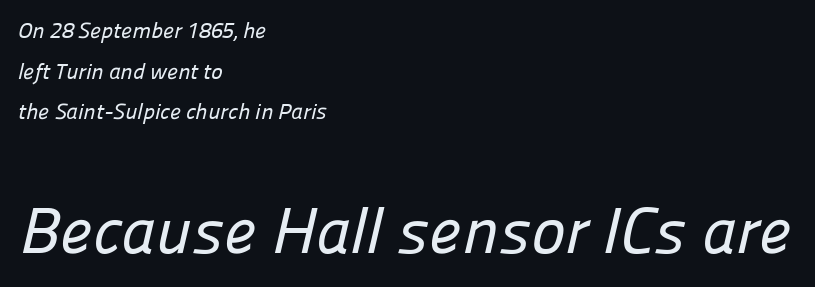
The image shows 65 px sans-serif type; set left-aligned, line spacing 1.85x, normal letter spacing, not underlined; the second (bottom) block is 2.95x larger; low stroke contrast and a medium x-height.
